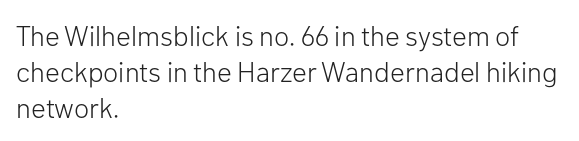
{"serif": "no", "italic": "no", "bold": "no", "weight": "light", "width": "normal", "stroke_contrast": "low", "x_height": "medium", "monospaced": "no", "underline": "no", "align": "left", "line_spacing": "normal", "line_spacing_ratio": 1.28, "letter_spacing": "normal", "letter_spacing_em": 0.0, "glyph_px": 28}
